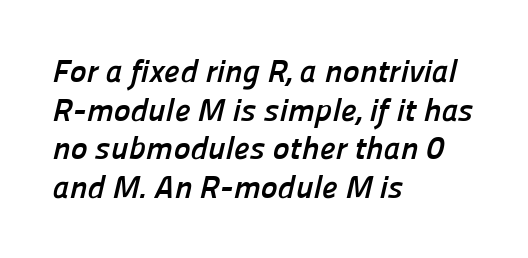
The image shows 32 px semibold sans-serif type; set left-aligned, line spacing 1.21x, normal letter spacing, not underlined; low stroke contrast and a medium x-height.
